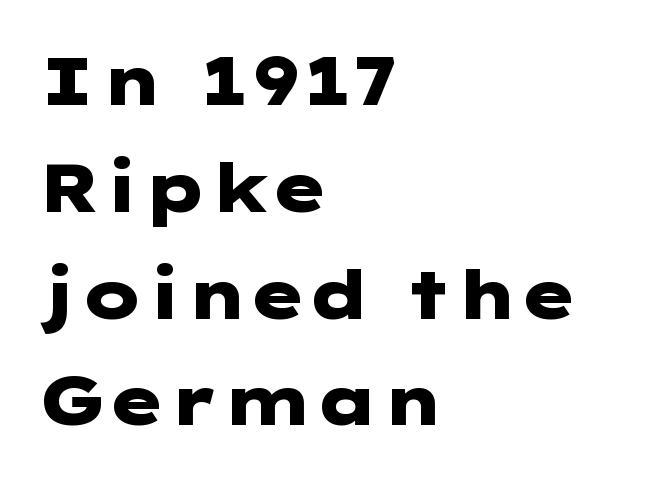
The image shows 68 px heavy, wide sans-serif type, upright; set left-aligned, normal line spacing (1.57x), normal letter spacing, not underlined; low stroke contrast and a medium x-height.
